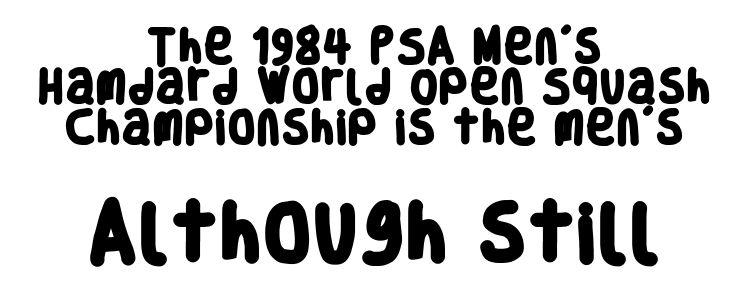
Each line is balanced around a shared central axis. This rendering features lettering with no underline. The face used here is proportionally spaced, like ordinary book or web type. On the weight axis this lands at bold, roughly 700. If you measured baseline to baseline, you'd find a short distance.
